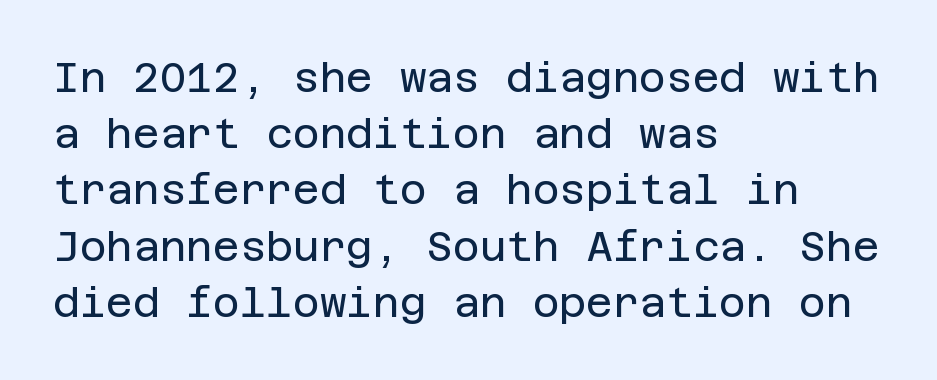
Vertical stems look standard width or narrower in stroke. The characters display no serif detailing; their extremities are plain. A typesetter would call this zero additional tracking. The lines in this sample share a left origin and differ only in where they stop. The words here are not underlined. Quick note: not italic, upright.
